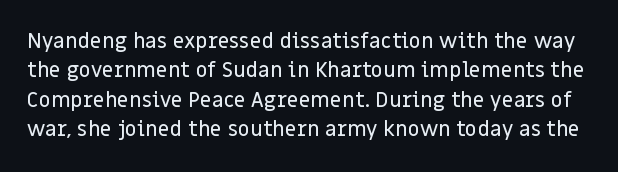
Characters remain perfectly vertical along every line. Reading down the column, the eye jumps a familiar distance to each next line. Students, note that the glyphs here touch the page at normal intervals. Decoration check: the copy has no underline.
